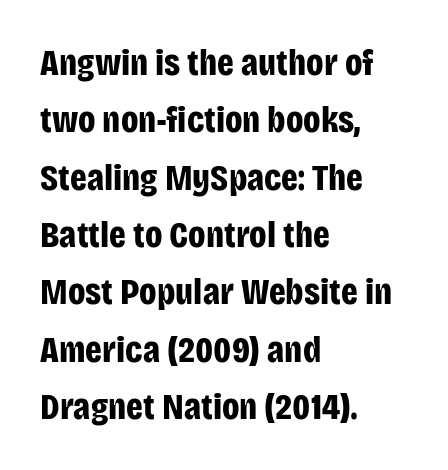
{"serif": "no", "italic": "no", "bold": "yes", "weight": "bold", "width": "condensed", "stroke_contrast": "low", "x_height": "large", "monospaced": "no", "underline": "no", "align": "left", "line_spacing": "normal", "line_spacing_ratio": 1.55, "letter_spacing": "normal", "letter_spacing_em": 0.0, "glyph_px": 37}
